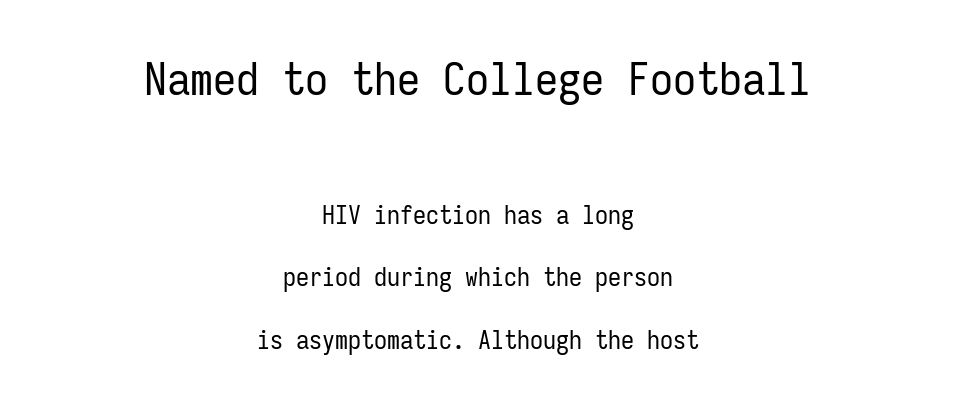
Q: Is the text bold? A: No.
Q: Is the text italic (slanted)? A: No, it is upright.
Q: Is the typeface a serif or a sans-serif typeface? A: Sans-serif.
Q: Is the text underlined? A: No.
Q: How is the paragraph aligned? A: Centered.
Q: Is the spacing between letters normal or unusually wide? A: Normal.
Q: Is the spacing between lines tight, normal or loose? A: Loose.
Q: Which block of text is set in a larger size, the first (top) or the second (bottom)? A: The first (top) one.
Q: Width (condensed, normal, or wide)? A: Condensed.
Q: Stroke contrast? A: Low.
Q: x-height? A: Medium.
Q: Monospaced? A: Yes.
